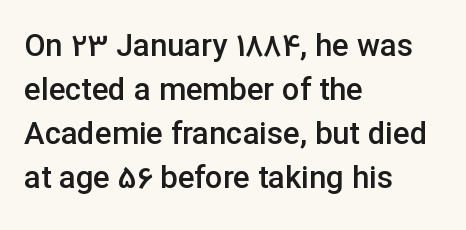
The image shows 31 px semibold sans-serif type, upright; set left-aligned, normal line spacing (1.42x), normal letter spacing, not underlined; low stroke contrast and a medium x-height.
